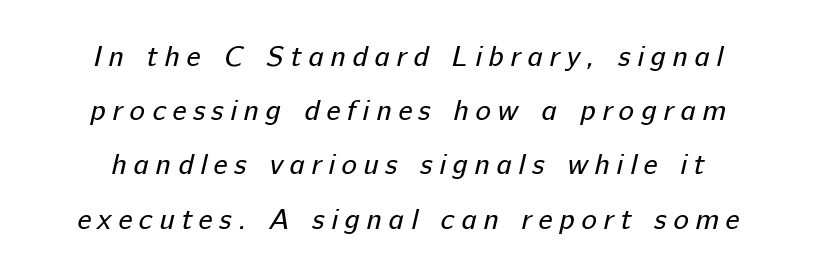
{"serif": "no", "bold": "no", "weight": "regular", "width": "normal", "stroke_contrast": "low", "x_height": "medium", "monospaced": "no", "underline": "no", "line_spacing_ratio": 1.87, "letter_spacing": "wide", "letter_spacing_em": 0.23, "glyph_px": 29}
